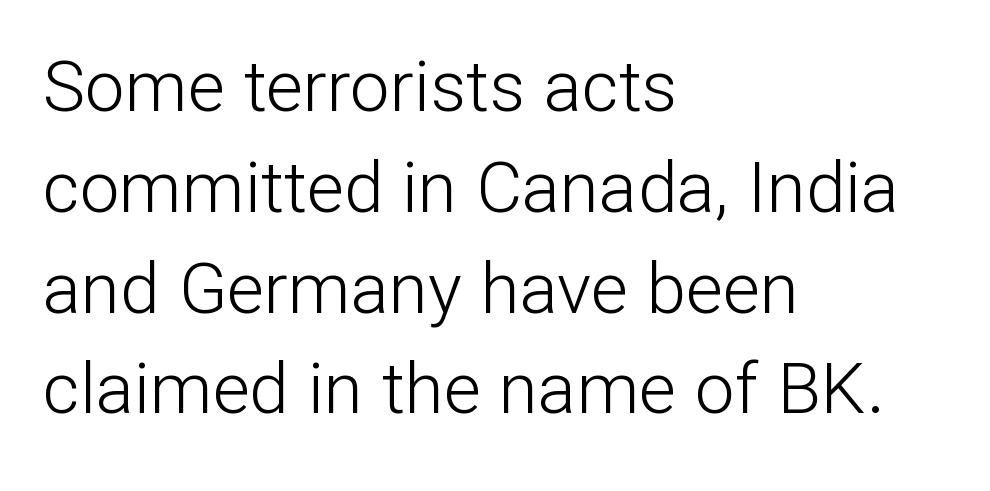
Think standard paragraph weight, or any step lighter than that. This sample keeps an unexceptional amount of space between lines. Letter spacing: default. These lines are rendered in a variable-pitch font.
